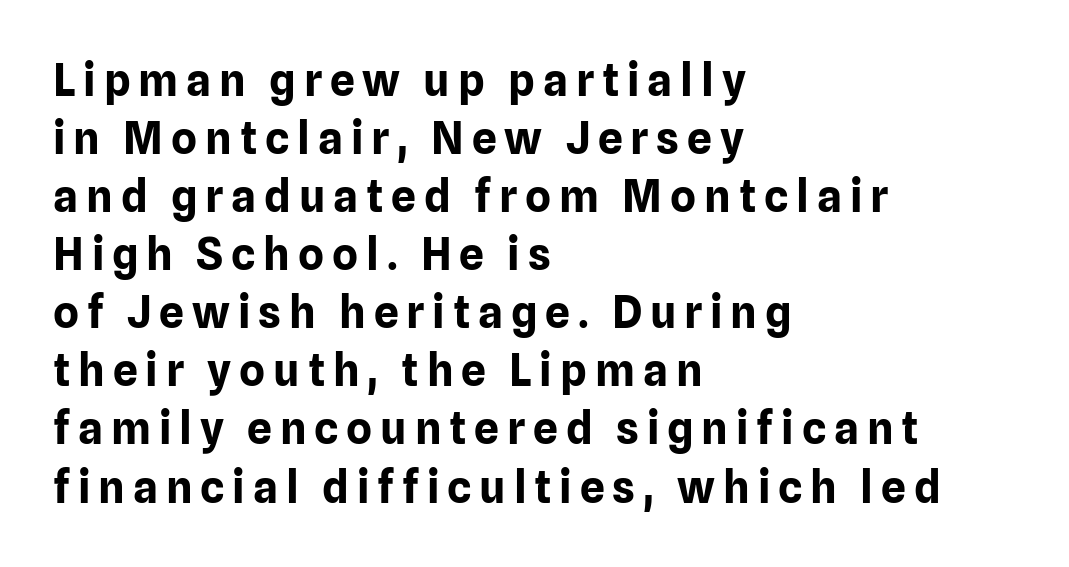
Q: Is the text bold? A: Yes.
Q: Is the text italic (slanted)? A: No, it is upright.
Q: Is the typeface a serif or a sans-serif typeface? A: Sans-serif.
Q: Is the text underlined? A: No.
Q: How is the paragraph aligned? A: Left-aligned.
Q: Is the spacing between lines tight, normal or loose? A: Normal.
Q: Width (condensed, normal, or wide)? A: Normal.
Q: Stroke contrast? A: Low.
Q: x-height? A: Medium.
Q: Monospaced? A: No.
